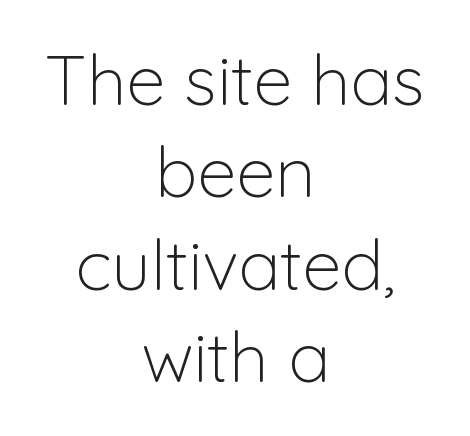
Q: Is the text bold? A: No.
Q: Is the text italic (slanted)? A: No, it is upright.
Q: Is the typeface a serif or a sans-serif typeface? A: Sans-serif.
Q: Is the text underlined? A: No.
Q: How is the paragraph aligned? A: Centered.
Q: Is the spacing between letters normal or unusually wide? A: Normal.
Q: Is the spacing between lines tight, normal or loose? A: Normal.
Q: Width (condensed, normal, or wide)? A: Normal.
Q: Stroke contrast? A: Low.
Q: x-height? A: Medium.
Q: Monospaced? A: No.
